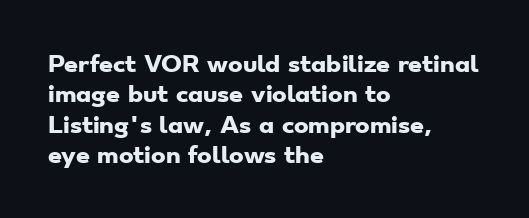
{"bold": "yes", "underline": "no", "align": "left", "line_spacing": "normal", "line_spacing_ratio": 1.38, "letter_spacing": "normal", "letter_spacing_em": 0.0, "glyph_px": 22}
